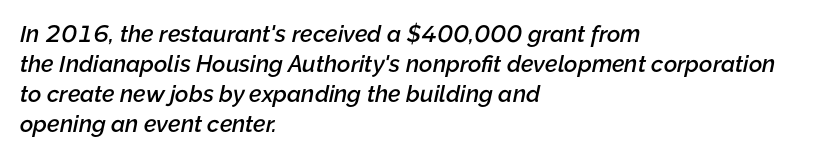
Line starts are locked; line ends wander. Caption: standard tracking, unaltered. Each glyph is drawn with semibold strokes, heavier than normal yet not fully bold. Nobody drew a line under any word here.
